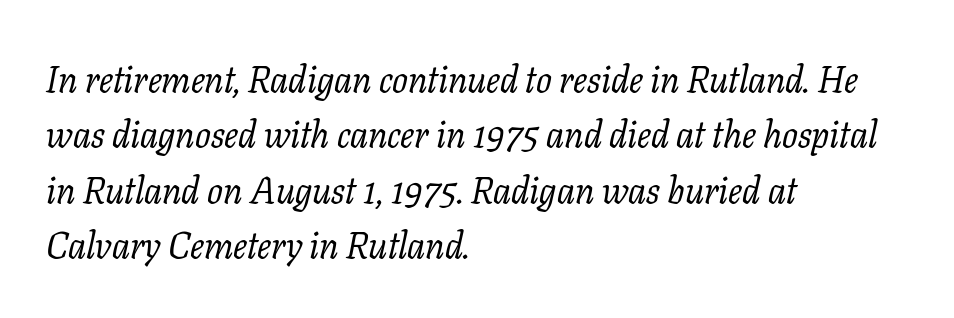
Q: Is the text bold? A: No.
Q: Is the text italic (slanted)? A: Yes, it leans right by about 11 degrees.
Q: Is the typeface a serif or a sans-serif typeface? A: Serif.
Q: Is the text underlined? A: No.
Q: How is the paragraph aligned? A: Left-aligned.
Q: Is the spacing between letters normal or unusually wide? A: Normal.
Q: Is the spacing between lines tight, normal or loose? A: Normal.
Q: Width (condensed, normal, or wide)? A: Normal.
Q: Stroke contrast? A: Low.
Q: x-height? A: Medium.
Q: Monospaced? A: No.
